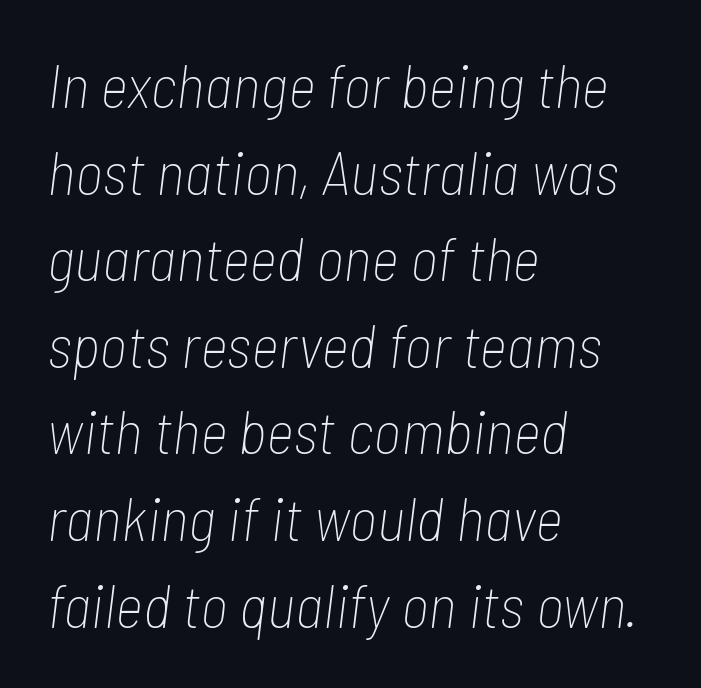
The image shows 61 px thin, condensed type, italic (leaning right); set left-aligned, normal line spacing (1.42x), normal letter spacing, not underlined; low stroke contrast and a medium x-height.
